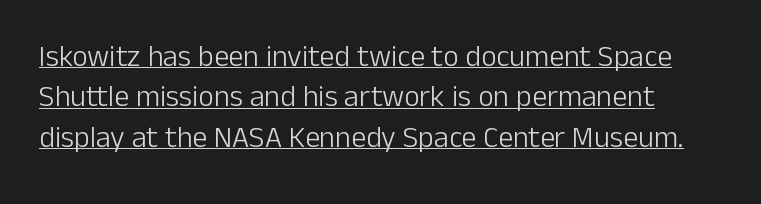
{"serif": "no", "italic": "no", "bold": "no", "weight": "light", "width": "normal", "stroke_contrast": "low", "x_height": "medium", "monospaced": "no", "underline": "yes", "line_spacing": "normal", "line_spacing_ratio": 1.35, "letter_spacing": "normal", "letter_spacing_em": 0.0, "glyph_px": 30}
